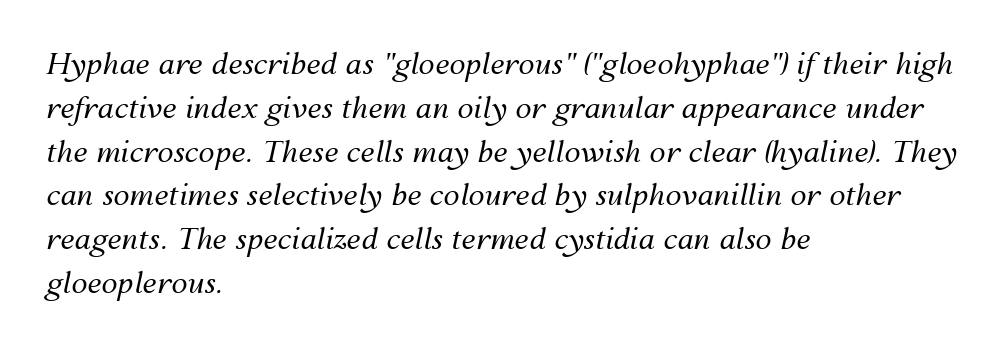
{"italic": "yes", "lean": "right", "slant_degrees": 12, "bold": "no", "weight": "regular", "width": "normal", "stroke_contrast": "medium", "x_height": "medium", "monospaced": "no", "underline": "no", "align": "left", "line_spacing": "normal", "line_spacing_ratio": 1.51, "letter_spacing": "normal", "letter_spacing_em": 0.0, "glyph_px": 29}
